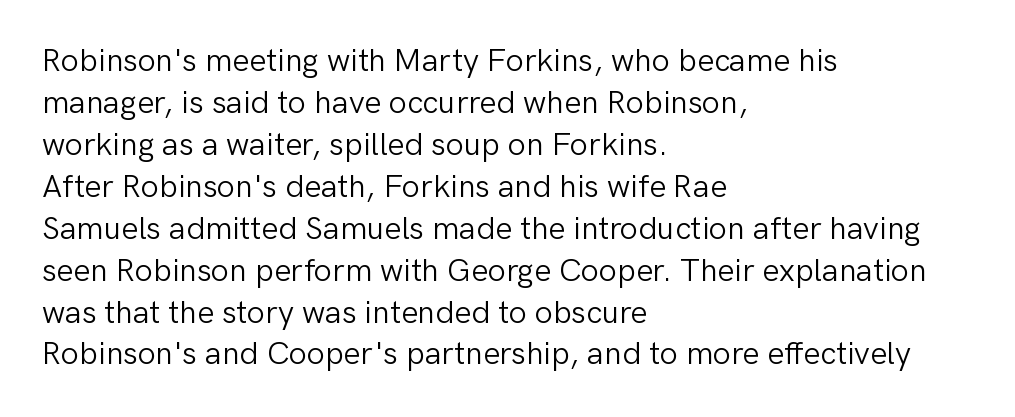
{"serif": "no", "italic": "no", "bold": "no", "weight": "light", "width": "normal", "stroke_contrast": "low", "x_height": "medium", "monospaced": "no", "underline": "no", "align": "left", "line_spacing": "normal", "line_spacing_ratio": 1.31, "letter_spacing": "normal", "letter_spacing_em": 0.0, "glyph_px": 32}
